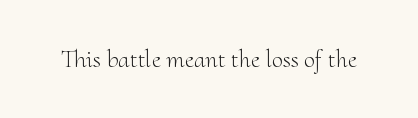
{"italic": "no", "bold": "no", "underline": "no", "letter_spacing": "normal", "letter_spacing_em": 0.0, "glyph_px": 25}
